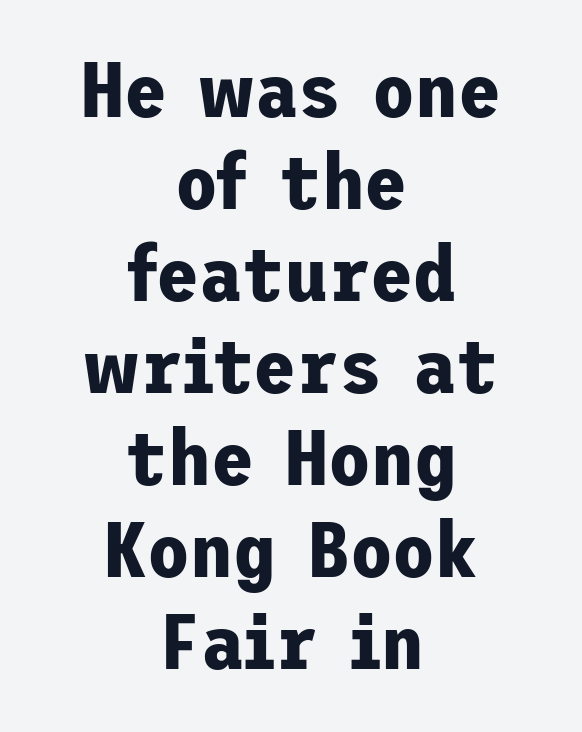
Q: Is the text bold? A: Yes.
Q: Is the text italic (slanted)? A: No, it is upright.
Q: Is the typeface a serif or a sans-serif typeface? A: Sans-serif.
Q: Is the text underlined? A: No.
Q: How is the paragraph aligned? A: Centered.
Q: Is the spacing between letters normal or unusually wide? A: Normal.
Q: Width (condensed, normal, or wide)? A: Normal.
Q: Stroke contrast? A: Low.
Q: x-height? A: Medium.
